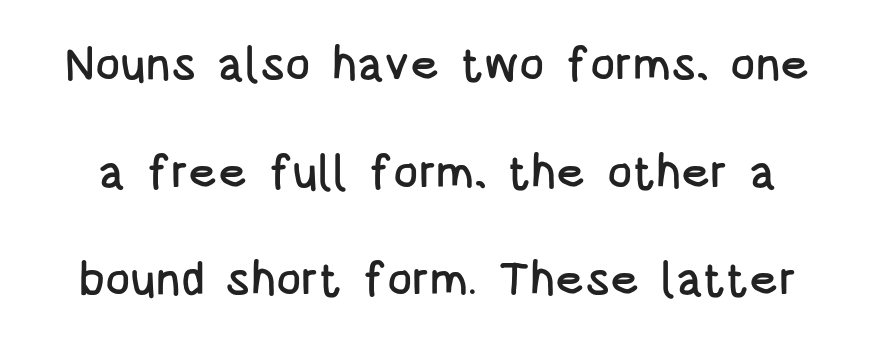
Q: Is the text italic (slanted)? A: No, it is upright.
Q: Is the typeface a serif or a sans-serif typeface? A: Sans-serif.
Q: Is the text underlined? A: No.
Q: Is the spacing between letters normal or unusually wide? A: Normal.
Q: Is the spacing between lines tight, normal or loose? A: Loose.
Q: Width (condensed, normal, or wide)? A: Condensed.
Q: Stroke contrast? A: Low.
Q: x-height? A: Large.
Q: Monospaced? A: No.
